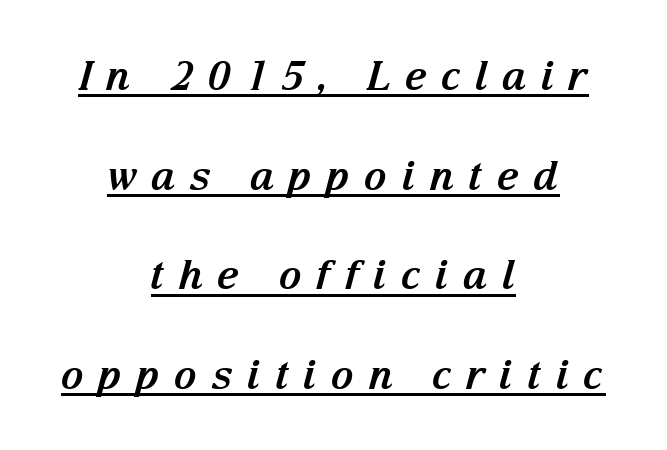
In terms of leading, this rendering errs on the spacious side. Display-style spreading of the glyphs; the letterfit is very open. Stroke terminals: seriffed. The rendering positions every line midway between the sides.
